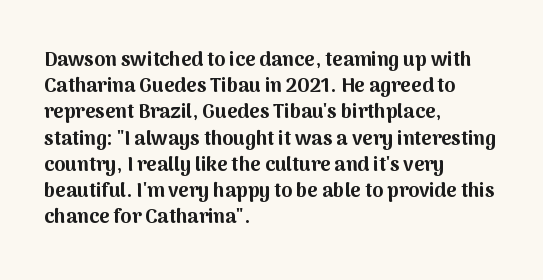
The image shows 20 px bold type, upright; set left-aligned, normal line spacing (1.31x), normal letter spacing, not underlined.
